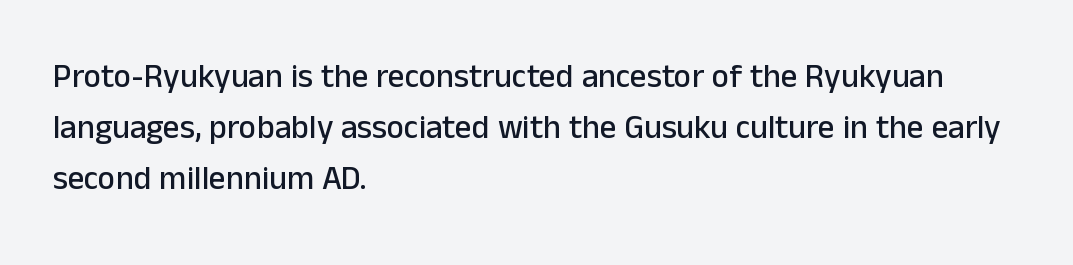
The lines in this sample share a left origin and differ only in where they stop. Compared with typical paragraphs, the rows here are spaced about the same. Compared with typical body copy, the letter spacing here is the same. Check under the words: just untouched page. What kind of face is this? One without serifs — a sans.
